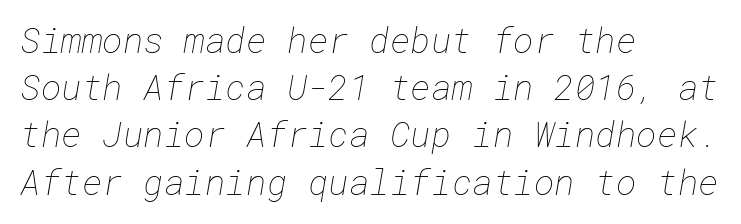
{"bold": "no", "weight": "thin", "width": "normal", "stroke_contrast": "low", "x_height": "medium", "underline": "no", "align": "left", "line_spacing": "normal", "line_spacing_ratio": 1.35, "letter_spacing": "normal", "letter_spacing_em": 0.0, "glyph_px": 35}
